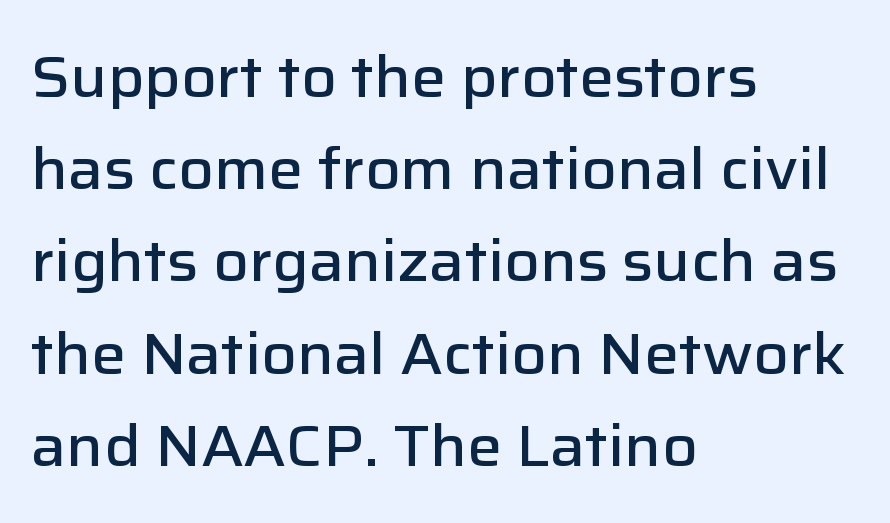
Q: Is the text bold? A: Semi-bold.
Q: Is the text italic (slanted)? A: No, it is upright.
Q: Is the typeface a serif or a sans-serif typeface? A: Sans-serif.
Q: Is the text underlined? A: No.
Q: How is the paragraph aligned? A: Left-aligned.
Q: Is the spacing between letters normal or unusually wide? A: Normal.
Q: Is the spacing between lines tight, normal or loose? A: Normal.
Q: Width (condensed, normal, or wide)? A: Normal.
Q: Stroke contrast? A: Low.
Q: x-height? A: Medium.
Q: Monospaced? A: No.
